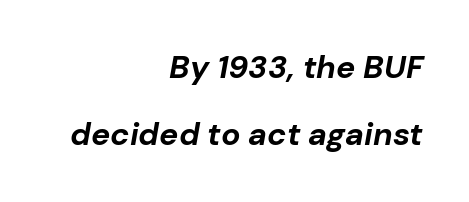
Q: Is the text bold? A: Yes.
Q: Is the text italic (slanted)? A: Yes, it leans right by about 10 degrees.
Q: Is the text underlined? A: No.
Q: How is the paragraph aligned? A: Right-aligned.
Q: Is the spacing between letters normal or unusually wide? A: Normal.
Q: Is the spacing between lines tight, normal or loose? A: Loose.
Q: Width (condensed, normal, or wide)? A: Normal.
Q: Stroke contrast? A: Low.
Q: x-height? A: Medium.
Q: Monospaced? A: No.
